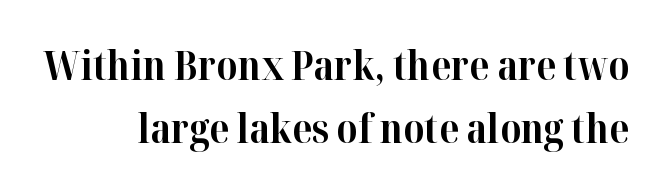
Q: Is the text bold? A: Yes.
Q: Is the text italic (slanted)? A: No, it is upright.
Q: Is the typeface a serif or a sans-serif typeface? A: Serif.
Q: Is the text underlined? A: No.
Q: Is the spacing between letters normal or unusually wide? A: Normal.
Q: Is the spacing between lines tight, normal or loose? A: Normal.
Q: Width (condensed, normal, or wide)? A: Normal.
Q: Stroke contrast? A: High.
Q: x-height? A: Medium.
Q: Monospaced? A: No.
